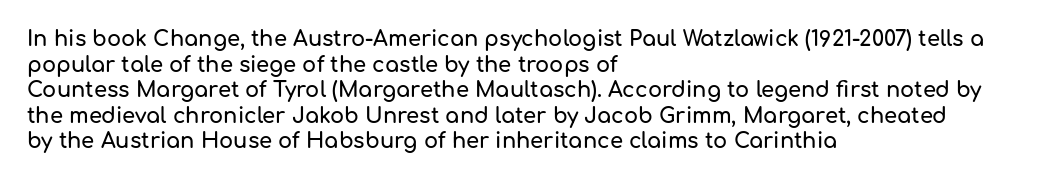
Q: Is the text italic (slanted)? A: No, it is upright.
Q: Is the text underlined? A: No.
Q: How is the paragraph aligned? A: Left-aligned.
Q: Is the spacing between letters normal or unusually wide? A: Normal.
